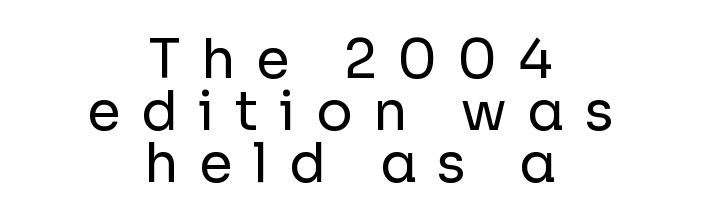
Casual observation: everything's sitting right in the middle. Posture: straight, roman, zero tilt. These glyphs show unthickened strokes, regular width or finer. What stands out about the letter spacing? Its width — letters are far apart. The letters advance in unequal steps, a hallmark of proportional type. Font category for this specimen: sans-serif.
